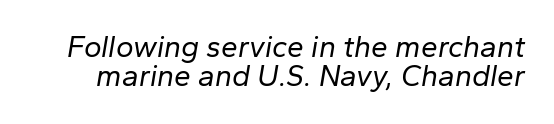
Just letters on the line, the space beneath them empty. Nothing heavy about these letters — not bold at all. Short note: letters normally spaced. Italic? Definitely — the glyphs are oblique. Proportional: the letters do not fall into vertical columns.
